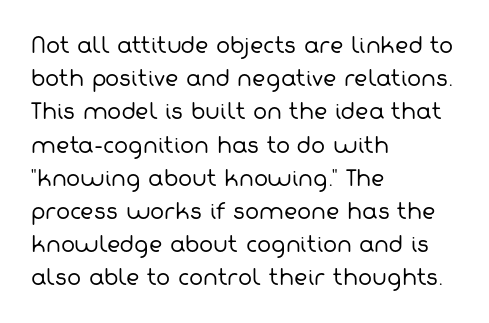
Words appear dense and cohesive because spacing is normal. Ink coverage per letter is moderate at most. A bare baseline throughout the passage. One-word summary of the alignment: left. Baseline-to-baseline distance is the conventional proportion of letter height.
